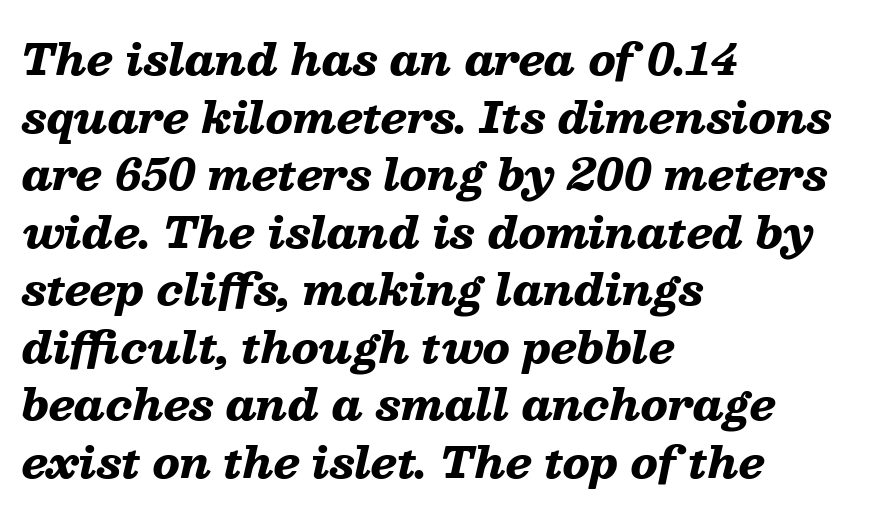
The letters sit at their default tracking, neither squeezed nor spread. Varying glyph widths throughout — classic text-font behaviour. Only glyphs here, with clear space below each row. Evenly set lines give the paragraph a standard silhouette. The typesetting leans heavy: a genuine bold.
